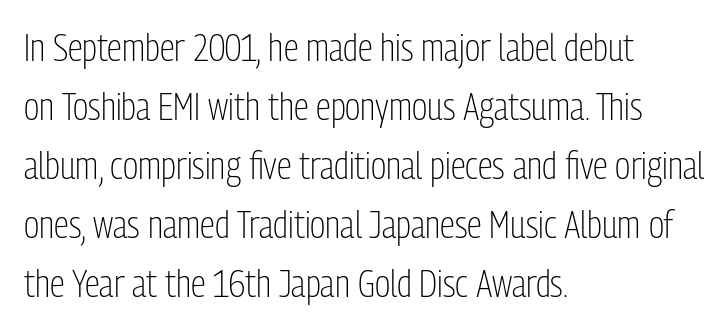
Q: Is the text bold? A: No.
Q: Is the text italic (slanted)? A: No, it is upright.
Q: Is the typeface a serif or a sans-serif typeface? A: Sans-serif.
Q: Is the text underlined? A: No.
Q: How is the paragraph aligned? A: Left-aligned.
Q: Is the spacing between letters normal or unusually wide? A: Normal.
Q: Is the spacing between lines tight, normal or loose? A: Normal.
Q: Width (condensed, normal, or wide)? A: Condensed.
Q: Stroke contrast? A: Low.
Q: x-height? A: Medium.
Q: Monospaced? A: No.
